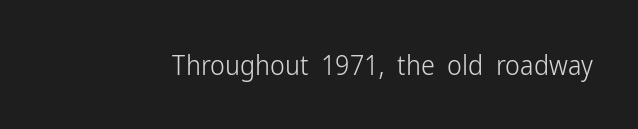
Q: Is the text bold? A: No.
Q: Is the text italic (slanted)? A: No, it is upright.
Q: Is the typeface a serif or a sans-serif typeface? A: Sans-serif.
Q: Is the text underlined? A: No.
Q: Is the spacing between letters normal or unusually wide? A: Normal.
Q: Width (condensed, normal, or wide)? A: Condensed.
Q: Stroke contrast? A: Low.
Q: x-height? A: Medium.
Q: Monospaced? A: No.
